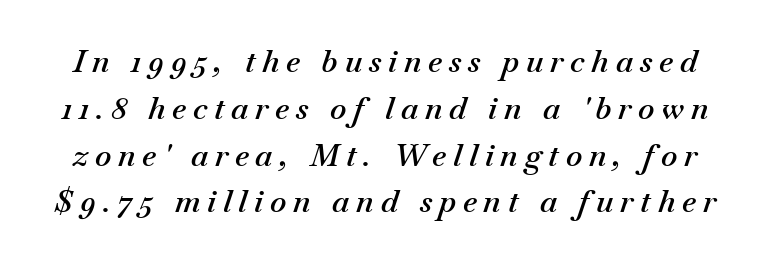
The image shows 31 px semibold type, italic (leaning right); set normal line spacing (1.51x), unusually wide letter spacing (+0.22 em), not underlined; medium stroke contrast and a small x-height.
